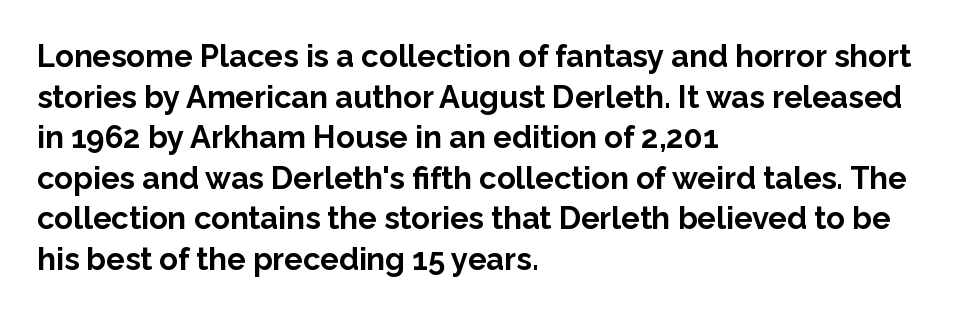
The face used here is proportionally spaced, like ordinary book or web type. Typesetter's note: full bold, strokes at maximum text heaviness. This is the regular roman posture of the typeface. The lines in this sample share a left origin and differ only in where they stop.
